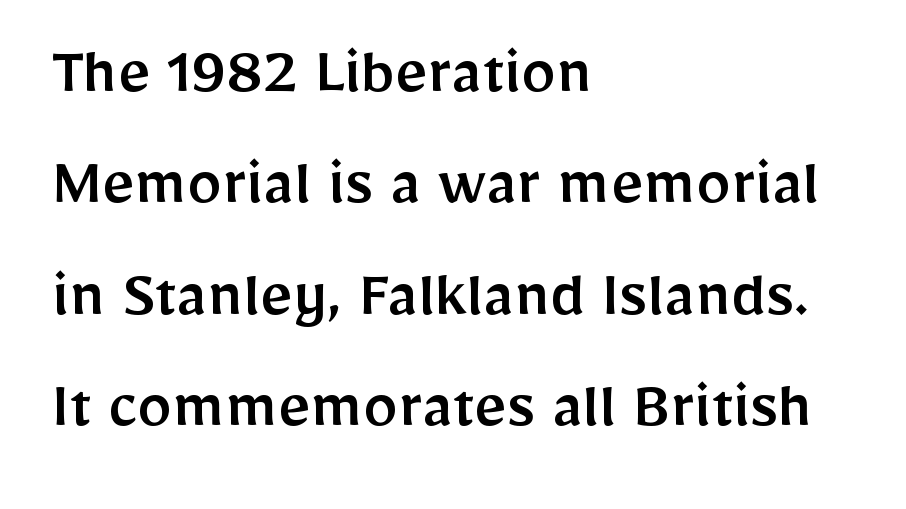
A typesetter would call this zero additional tracking. Plain, unruled lines of type. The lines sit at an ordinary, default distance from one another. Is this a fixed-width face? No — the glyphs have proportional, varying widths. Notice how the passage keeps a crisp vertical edge on the left only. These lines were composed using upright roman letters.
